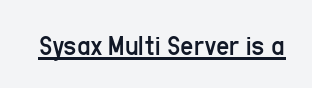
Each letter's strokes conclude bluntly, with no projecting serifs. The passage shown is typed in a proportional face where columns would drift. In terms of posture, this sample is upright. Standard letterfit; no display-style spreading of the glyphs. Summary of weight: not heavy and not bold.
